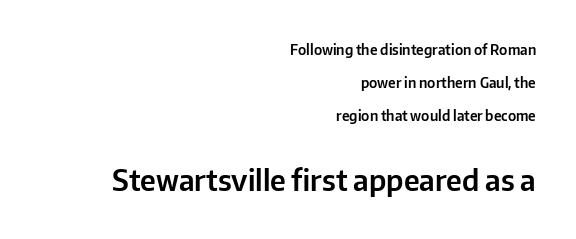
{"serif": "no", "italic": "no", "width": "normal", "stroke_contrast": "low", "x_height": "medium", "monospaced": "no", "underline": "no", "align": "right", "line_spacing": "loose", "line_spacing_ratio": 2.34, "letter_spacing": "normal", "letter_spacing_em": 0.0, "larger_block": "second", "size_ratio": 2.07, "glyph_px": 29}
